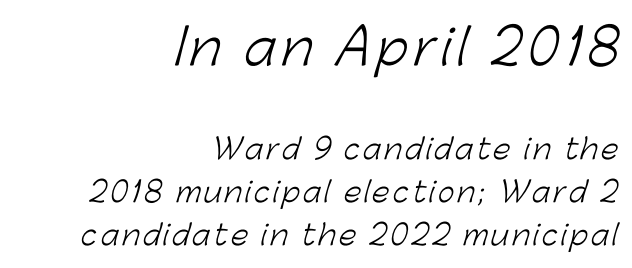
Q: Is the text bold? A: No.
Q: Is the typeface a serif or a sans-serif typeface? A: Sans-serif.
Q: Is the text underlined? A: No.
Q: How is the paragraph aligned? A: Right-aligned.
Q: Is the spacing between lines tight, normal or loose? A: Normal.
Q: Which block of text is set in a larger size, the first (top) or the second (bottom)? A: The first (top) one.
Q: Width (condensed, normal, or wide)? A: Normal.
Q: Stroke contrast? A: Low.
Q: x-height? A: Medium.
Q: Monospaced? A: No.
